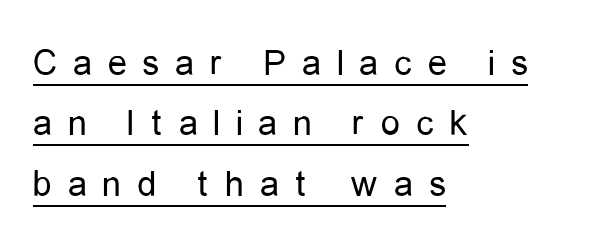
Classification — sans serif. Honestly, the underline is the first thing you notice here. On a weight scale, this lands at 450 or below. The type sits square on the baseline with zero lean. In CSS terms this would be text-align: left. Character widths vary here, with narrow letters taking less room than wide ones.
